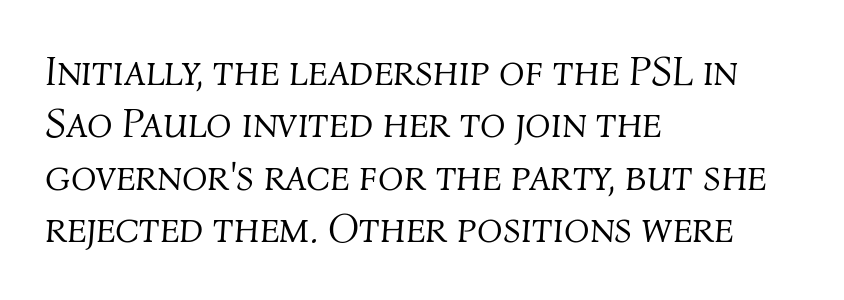
Is the block centered? No — it sits flush against the left margin. A quiet, ordinary-to-light weight characterises the typeface. A clean baseline with only descenders dipping below it. Is the type slanted? Yes — the strokes lean at a clear angle. Inter-character spacing is left at the font's built-in metrics. Is this a fixed-width face? No — the glyphs have proportional, varying widths.
